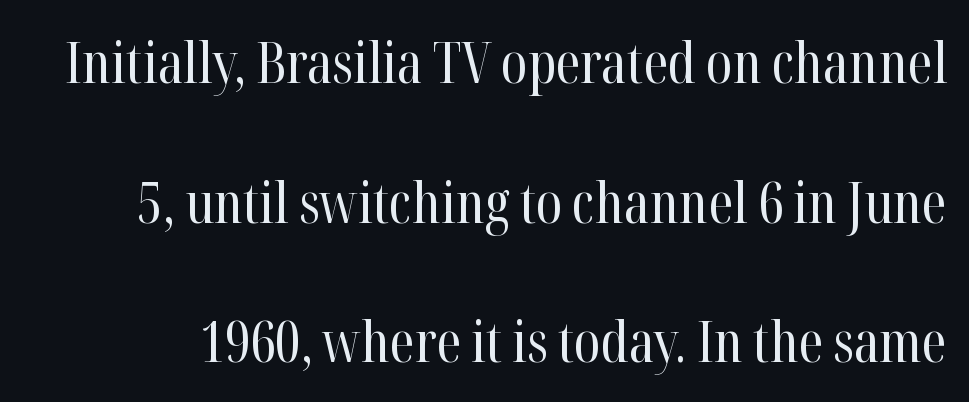
Q: Is the text bold? A: No.
Q: Is the text italic (slanted)? A: No, it is upright.
Q: Is the typeface a serif or a sans-serif typeface? A: Serif.
Q: Is the text underlined? A: No.
Q: Is the spacing between letters normal or unusually wide? A: Normal.
Q: Is the spacing between lines tight, normal or loose? A: Loose.
Q: Width (condensed, normal, or wide)? A: Condensed.
Q: Stroke contrast? A: High.
Q: x-height? A: Medium.
Q: Monospaced? A: No.
